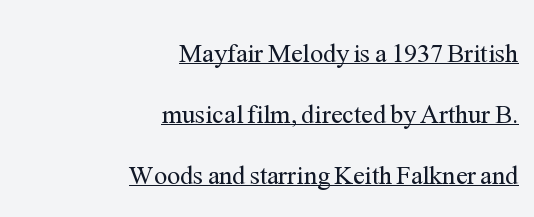
Q: Is the text bold? A: No.
Q: Is the text italic (slanted)? A: No, it is upright.
Q: Is the text underlined? A: Yes.
Q: How is the paragraph aligned? A: Right-aligned.
Q: Is the spacing between letters normal or unusually wide? A: Normal.
Q: Is the spacing between lines tight, normal or loose? A: Loose.
